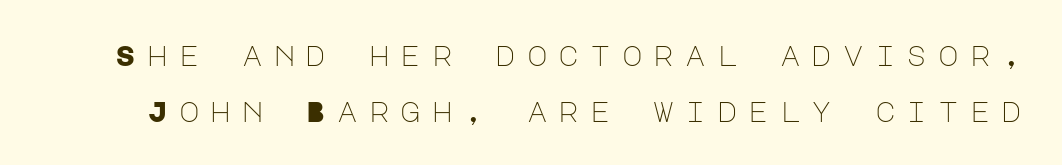
Q: Is the text bold? A: No.
Q: Is the text italic (slanted)? A: No, it is upright.
Q: Is the typeface a serif or a sans-serif typeface? A: Sans-serif.
Q: Is the text underlined? A: No.
Q: Is the spacing between letters normal or unusually wide? A: Unusually wide.
Q: Is the spacing between lines tight, normal or loose? A: Loose.
Q: Width (condensed, normal, or wide)? A: Normal.
Q: Stroke contrast? A: Low.
Q: x-height? A: Large.
